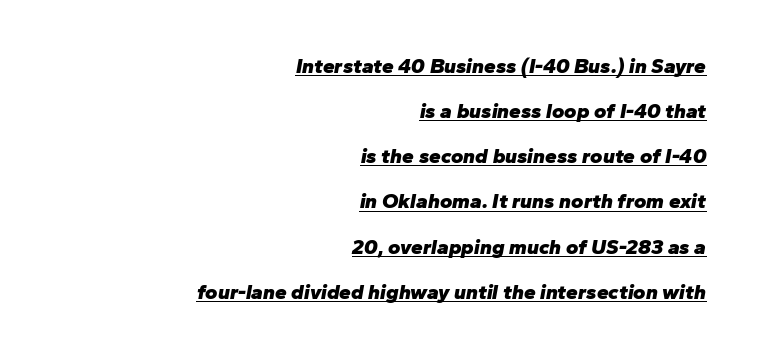
Q: Is the text bold? A: Yes.
Q: Is the text italic (slanted)? A: Yes, it leans right by about 10 degrees.
Q: Is the text underlined? A: Yes.
Q: How is the paragraph aligned? A: Right-aligned.
Q: Is the spacing between letters normal or unusually wide? A: Normal.
Q: Is the spacing between lines tight, normal or loose? A: Loose.
